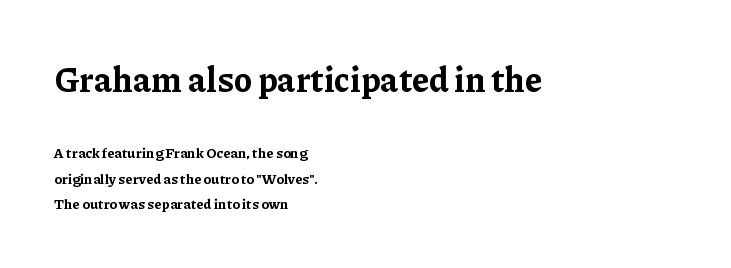
Honestly, the letter spacing is just normal — you wouldn't notice it. These lines are rendered in a variable-pitch font. The letters stand upright; this is a roman face. Stroke terminals: seriffed. Weight check: bold — yes, fully. Notice how the passage keeps a crisp vertical edge on the left only.
